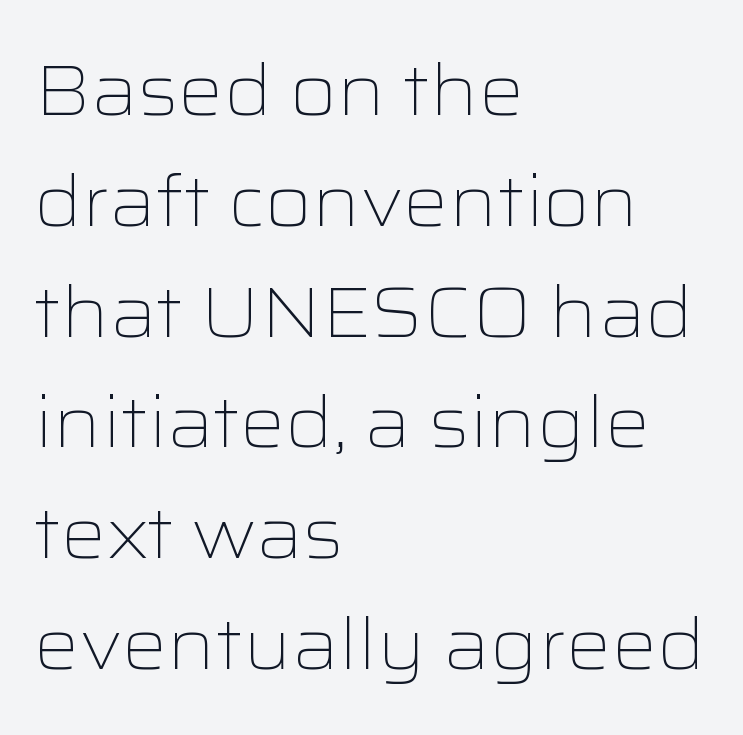
What's the leading like? Ordinary, nothing unusual. These lines keep a tight, regular rhythm from letter to letter. A typesetter would call this proportional, since set widths differ per character. No chunkiness to these letters — they're not bold.
